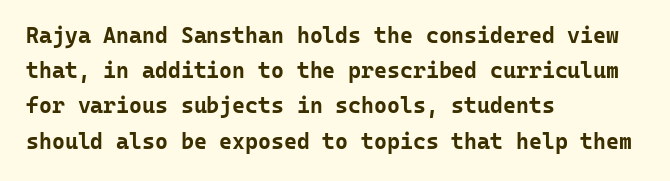
Every row of glyphs begins at an identical x-position on the left. Each word holds together tightly as a unit, with standard inter-letter gaps. What's the leading like? Ordinary, nothing unusual. Nope, not italic — everything's standing straight. The space directly below the letters is spotless.
